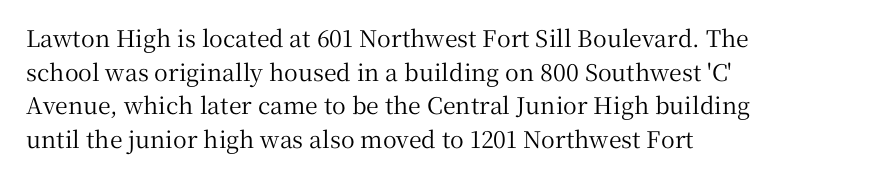
The image shows 23 px text type, upright; set left-aligned, normal line spacing (1.46x), normal letter spacing, not underlined.
